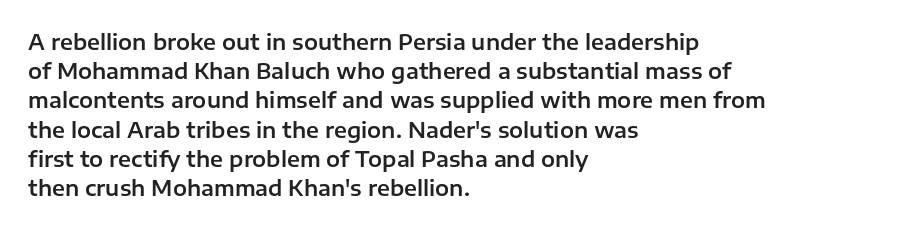
{"italic": "no", "underline": "no", "align": "left", "line_spacing": "normal", "line_spacing_ratio": 1.39, "letter_spacing": "normal", "letter_spacing_em": 0.0, "glyph_px": 21}
